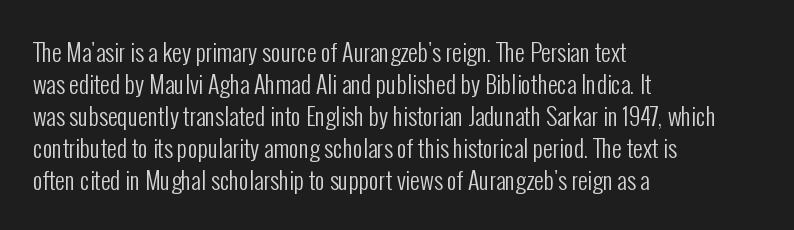
Q: Is the text bold? A: No.
Q: Is the text italic (slanted)? A: No, it is upright.
Q: Is the text underlined? A: No.
Q: How is the paragraph aligned? A: Left-aligned.
Q: Is the spacing between letters normal or unusually wide? A: Normal.
Q: Is the spacing between lines tight, normal or loose? A: Normal.
